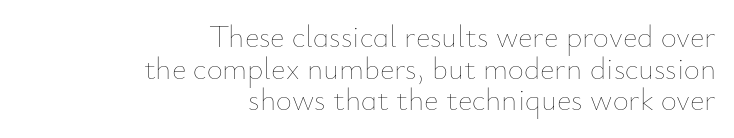
The image shows 31 px thin type, upright; set right-aligned, tight line spacing (1.02x), normal letter spacing, not underlined; low stroke contrast and a small x-height.
